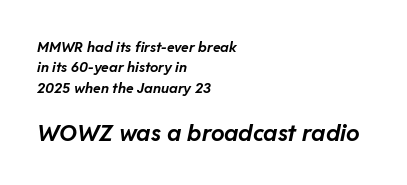
{"italic": "yes", "lean": "right", "slant_degrees": 11, "bold": "yes", "underline": "no", "align": "left", "line_spacing": "normal", "line_spacing_ratio": 1.46, "letter_spacing": "normal", "letter_spacing_em": 0.0, "larger_block": "second", "size_ratio": 1.64, "glyph_px": 23}
